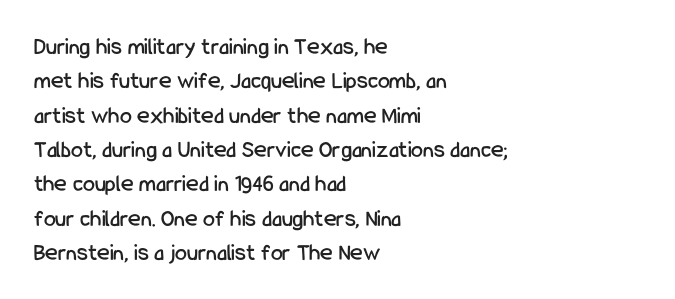
{"italic": "no", "underline": "no", "align": "left", "line_spacing": "normal", "line_spacing_ratio": 1.43, "letter_spacing": "normal", "letter_spacing_em": 0.0, "glyph_px": 24}
